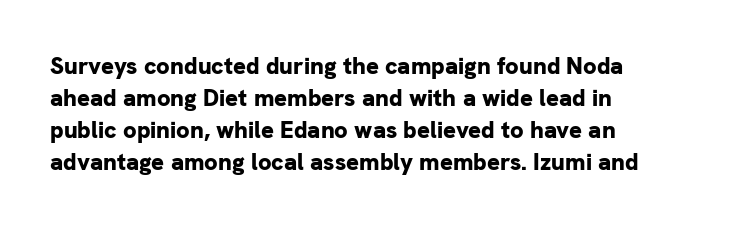
Q: Is the text bold? A: Yes.
Q: Is the text italic (slanted)? A: No, it is upright.
Q: Is the text underlined? A: No.
Q: How is the paragraph aligned? A: Left-aligned.
Q: Is the spacing between letters normal or unusually wide? A: Normal.
Q: Is the spacing between lines tight, normal or loose? A: Normal.
